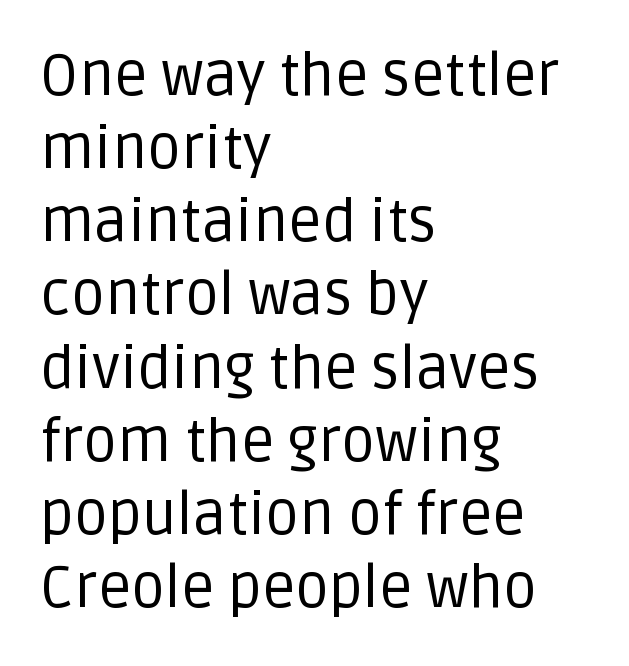
The image shows 59 px regular-weight sans-serif type, upright; set left-aligned, line spacing 1.24x, normal letter spacing, not underlined; low stroke contrast and a large x-height.
